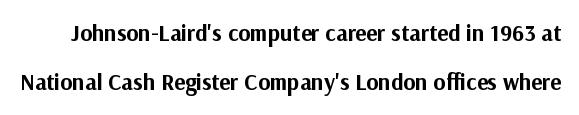
Is there much room between lines? Yes — plenty of vertical air separates them. Each word holds together tightly as a unit, with standard inter-letter gaps. The space beneath each line is pristine and unruled. The glyphs have the mass of a bold cut. Italic: no, the glyphs are upright roman.
